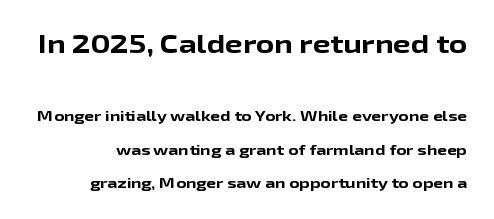
Students, observe: this is what heavily led, spacious text looks like. The type is set solid horizontally, with unmodified tracking. You'd pick this weight for a headline — it's a proper bold. Beneath every word, the page is bare. Look at the glyph heights: the upper group is clearly the bigger setting. The typography opts for an upright posture over an oblique one.
